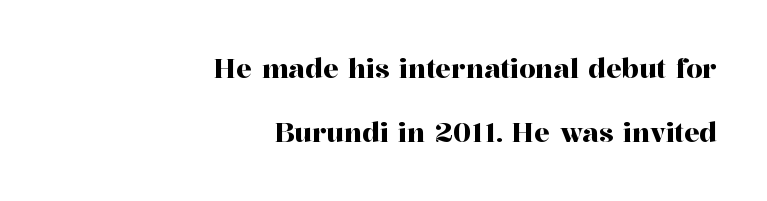
The image shows 26 px text type, upright; set right-aligned, loose line spacing (2.48x), normal letter spacing, not underlined.
